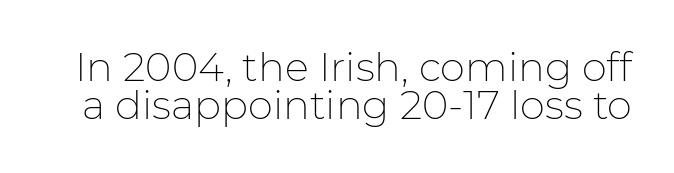
{"serif": "no", "italic": "no", "bold": "no", "weight": "thin", "width": "normal", "stroke_contrast": "low", "x_height": "medium", "monospaced": "no", "underline": "no", "line_spacing": "tight", "line_spacing_ratio": 0.96, "letter_spacing": "normal", "letter_spacing_em": 0.0, "glyph_px": 40}
